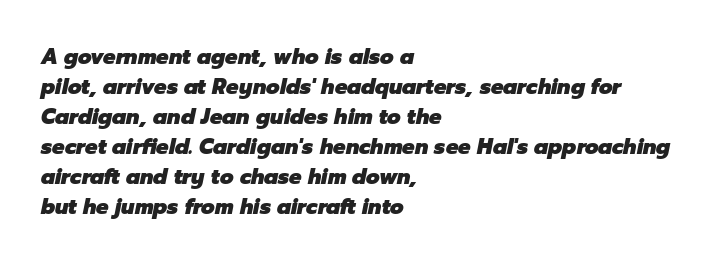
The line-height multiplier appears to be the usual default. Is the letter spacing exaggerated? No — it looks like the ordinary default. These lines carry a lot of weight — the face is fully bold. Check the space under the baseline: it is left empty. The typesetter chose a ragged-right arrangement here.
